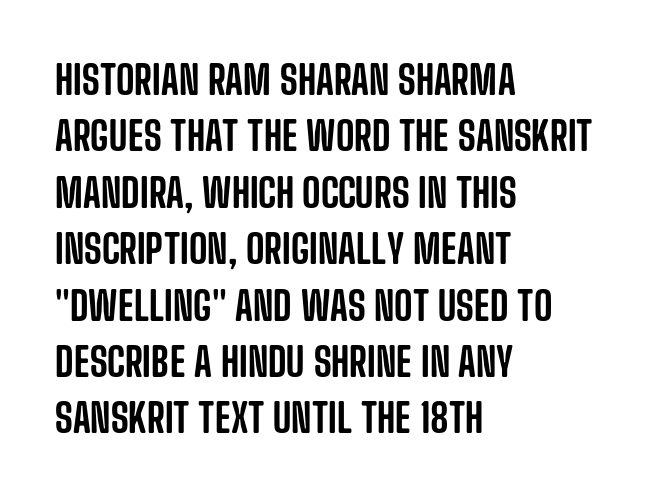
{"serif": "no", "italic": "no", "width": "condensed", "stroke_contrast": "low", "x_height": "large", "monospaced": "no", "underline": "no", "align": "left", "line_spacing": "normal", "line_spacing_ratio": 1.41, "letter_spacing": "normal", "letter_spacing_em": 0.0, "glyph_px": 40}
